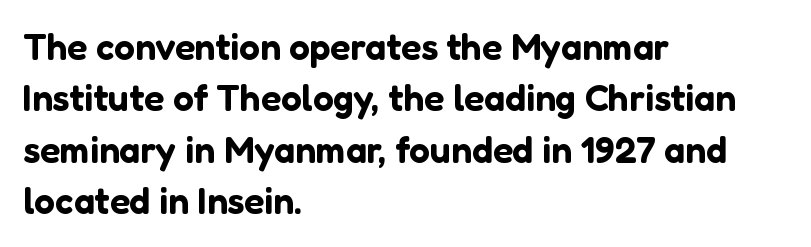
Q: Is the text italic (slanted)? A: No, it is upright.
Q: Is the typeface a serif or a sans-serif typeface? A: Sans-serif.
Q: Is the text underlined? A: No.
Q: How is the paragraph aligned? A: Left-aligned.
Q: Is the spacing between letters normal or unusually wide? A: Normal.
Q: Is the spacing between lines tight, normal or loose? A: Normal.
Q: Width (condensed, normal, or wide)? A: Normal.
Q: Stroke contrast? A: Low.
Q: x-height? A: Medium.
Q: Monospaced? A: No.
